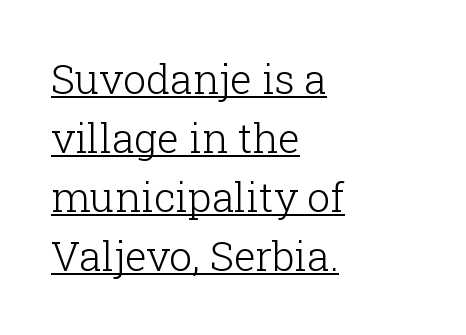
{"serif": "yes", "italic": "no", "bold": "no", "weight": "light", "width": "normal", "stroke_contrast": "low", "x_height": "medium", "monospaced": "no", "underline": "yes", "align": "left", "line_spacing": "normal", "line_spacing_ratio": 1.44, "letter_spacing": "normal", "letter_spacing_em": 0.0, "glyph_px": 41}
